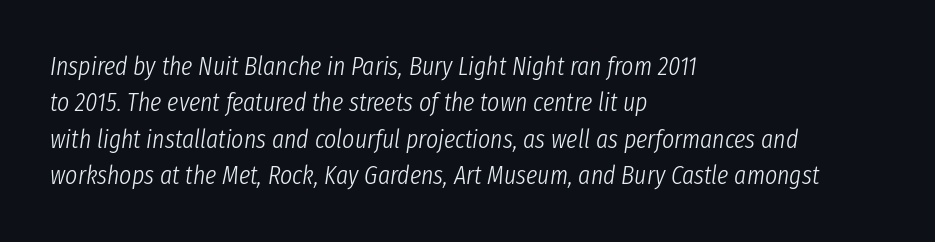
Q: Is the text bold? A: No.
Q: Is the text italic (slanted)? A: Yes, it leans right by about 8 degrees.
Q: Is the text underlined? A: No.
Q: How is the paragraph aligned? A: Left-aligned.
Q: Is the spacing between letters normal or unusually wide? A: Normal.
Q: Is the spacing between lines tight, normal or loose? A: Normal.
